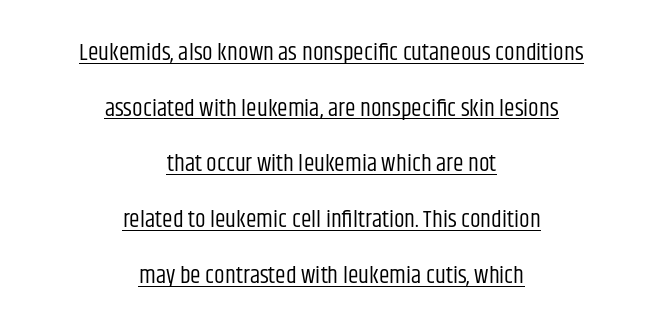
Looks like someone drew a line under every word here. Summary of vertical rhythm: relaxed, with wide interline spacing. When letters stand straight like this, we call the style roman or upright. Reading down the block, each line starts at a different indent, mirrored at its end. Each word holds together tightly as a unit, with standard inter-letter gaps.
